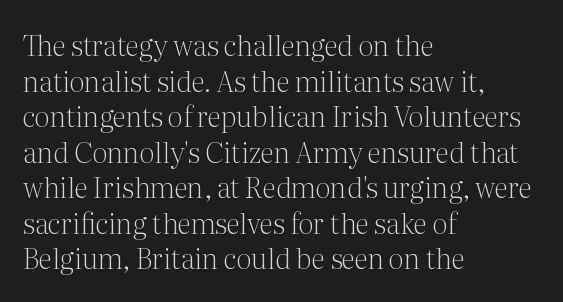
Visually the block forms a straight wall on the left and a jagged coastline on the right. Underline: absent. The face used here is rendered with its standard letterfit. Stroke mass is kept to a normal reading level or below. The specimen reads as upright at a glance. Note: serifs present on the glyphs.
